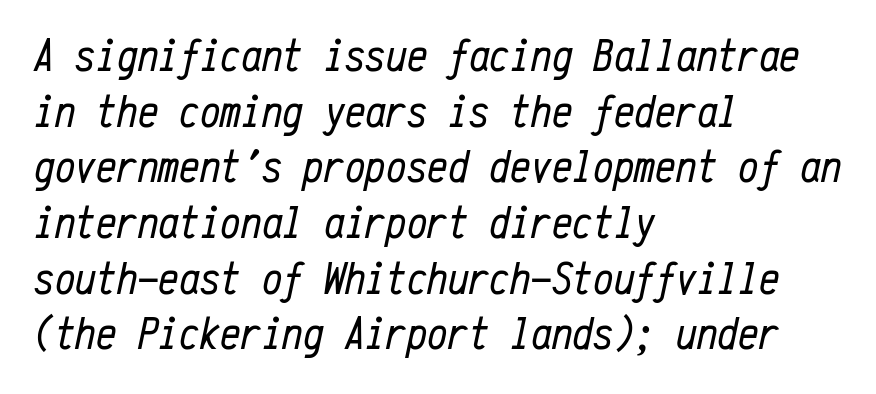
Does the lettering tilt? It does — this is italic. What stands out about the letter spacing? Nothing — it is the standard amount. The text block is weighted toward the left margin, trailing off unevenly rightward. Glance below the letters and you will spot only blank space. Looks like terminal output: every glyph gets an equal slot.
